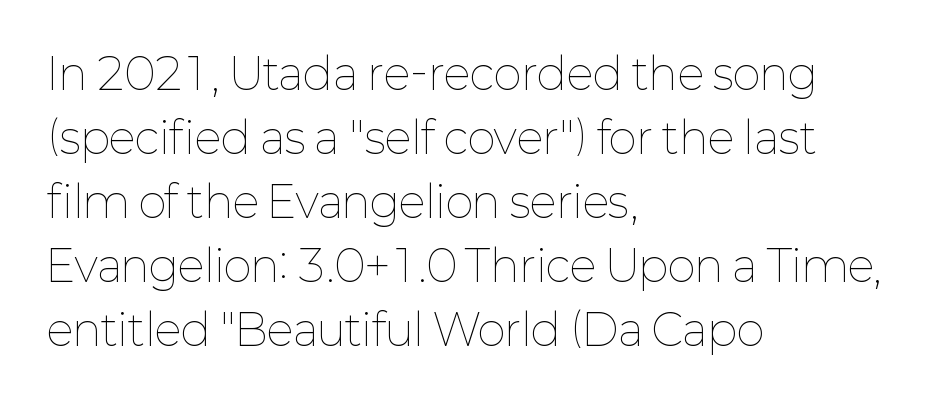
Anything drawn beneath the words? Only blank space. The paragraph has a hard left edge and a soft right edge. Here the designer chose a conventional face with non-uniform glyph widths. In terms of posture, this sample is upright.
